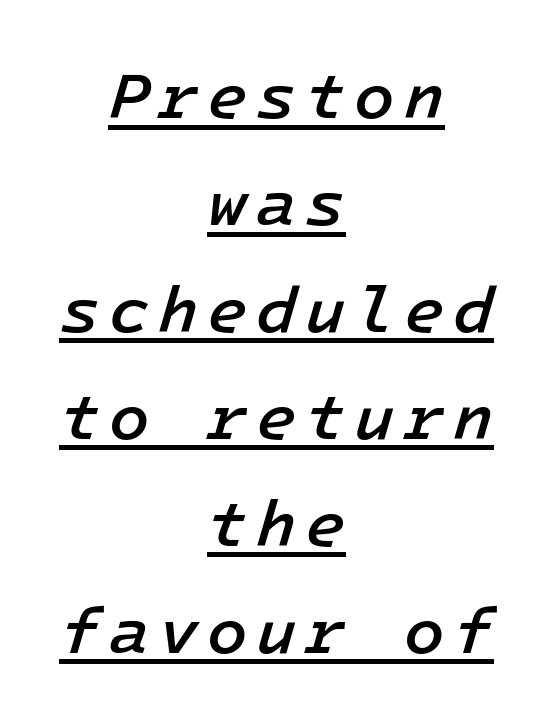
{"italic": "yes", "lean": "right", "slant_degrees": 16, "bold": "semi", "weight": "semibold", "width": "normal", "stroke_contrast": "low", "x_height": "medium", "underline": "yes", "align": "center", "line_spacing": "normal", "line_spacing_ratio": 1.62, "glyph_px": 66}
